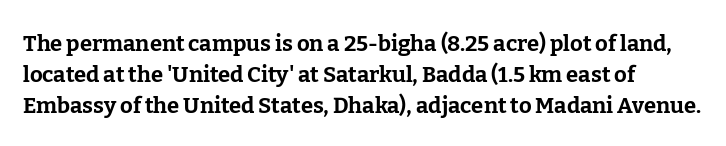
The lines sit at an ordinary, default distance from one another. The type sits square on the baseline with zero lean. Tracking here is standard; glyphs follow each other at the usual distance. The gap between lines stays unmarked. The letters are bold, with thick, heavy strokes.
